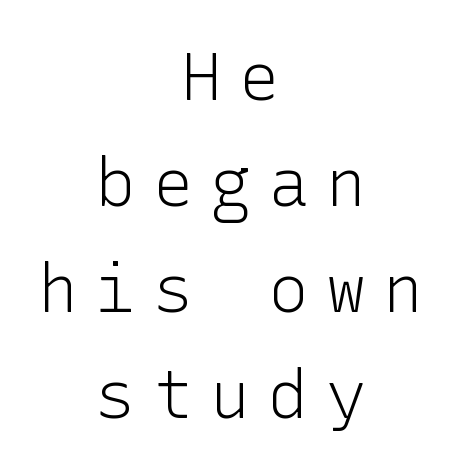
{"serif": "no", "italic": "no", "bold": "no", "weight": "light", "width": "normal", "stroke_contrast": "low", "x_height": "medium", "underline": "no", "align": "center", "line_spacing": "normal", "line_spacing_ratio": 1.58, "letter_spacing": "wide", "letter_spacing_em": 0.26, "glyph_px": 67}
